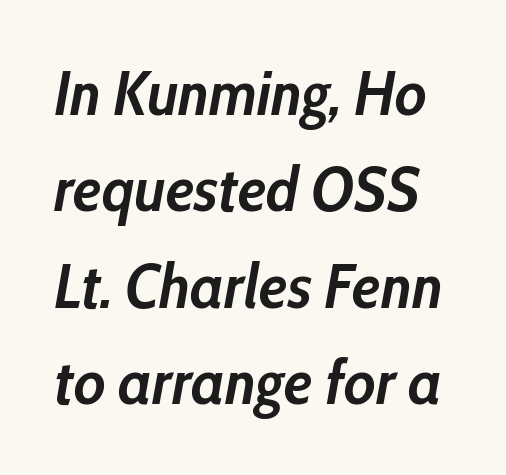
Q: Is the text bold? A: Yes.
Q: Is the text italic (slanted)? A: Yes, it leans right by about 10 degrees.
Q: Is the text underlined? A: No.
Q: Is the spacing between letters normal or unusually wide? A: Normal.
Q: Is the spacing between lines tight, normal or loose? A: Normal.
Q: Width (condensed, normal, or wide)? A: Condensed.
Q: Stroke contrast? A: Low.
Q: x-height? A: Medium.
Q: Monospaced? A: No.
